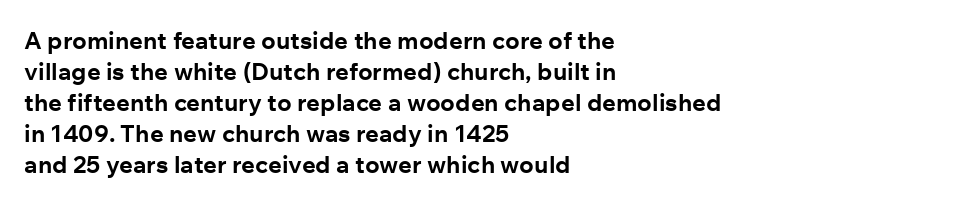
Q: Is the text bold? A: Yes.
Q: Is the text italic (slanted)? A: No, it is upright.
Q: Is the text underlined? A: No.
Q: How is the paragraph aligned? A: Left-aligned.
Q: Is the spacing between letters normal or unusually wide? A: Normal.
Q: Is the spacing between lines tight, normal or loose? A: Normal.
